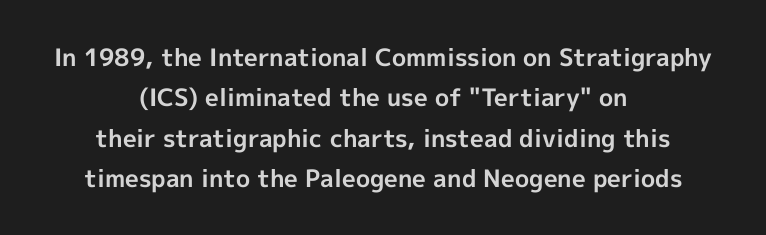
If you folded the block vertically in half, each line would mirror itself in length. Notice how the stems are strictly vertical — no italics here. Heavy-handed strokes throughout: this text is bold. Nothing unusual about the tracking: characters are spaced as the font intends. Beneath every word, the page is bare.
